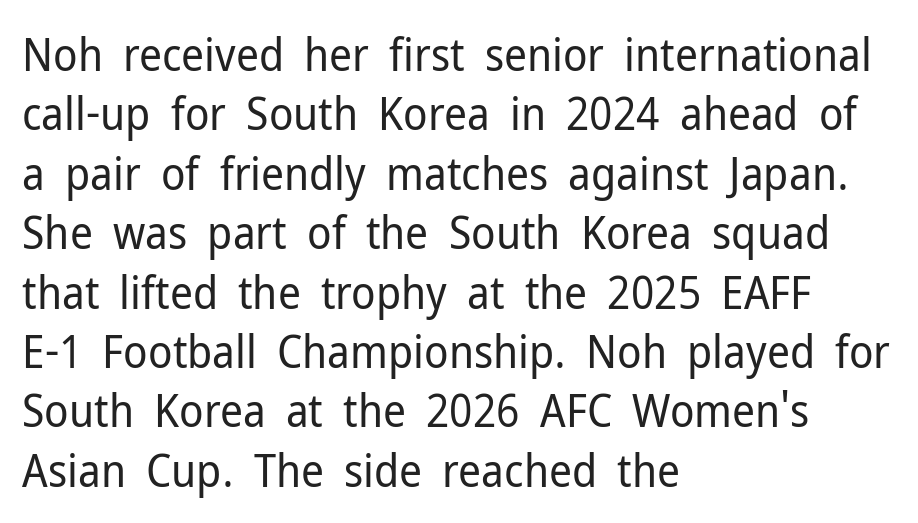
{"serif": "no", "italic": "no", "bold": "no", "weight": "regular", "width": "normal", "stroke_contrast": "low", "x_height": "medium", "monospaced": "no", "underline": "no", "align": "left", "line_spacing": "normal", "line_spacing_ratio": 1.32, "letter_spacing": "normal", "letter_spacing_em": 0.0, "glyph_px": 45}
